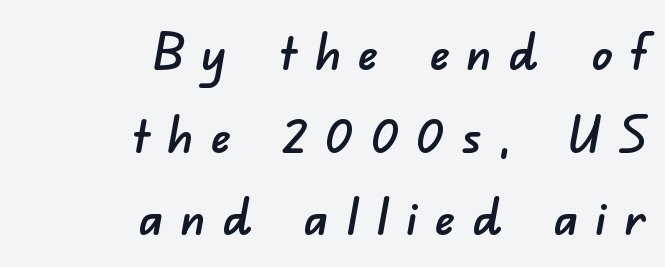
{"serif": "no", "width": "normal", "stroke_contrast": "low", "x_height": "small", "monospaced": "no", "underline": "no", "align": "right", "line_spacing": "normal", "line_spacing_ratio": 1.62, "letter_spacing": "wide", "letter_spacing_em": 0.34, "glyph_px": 51}
